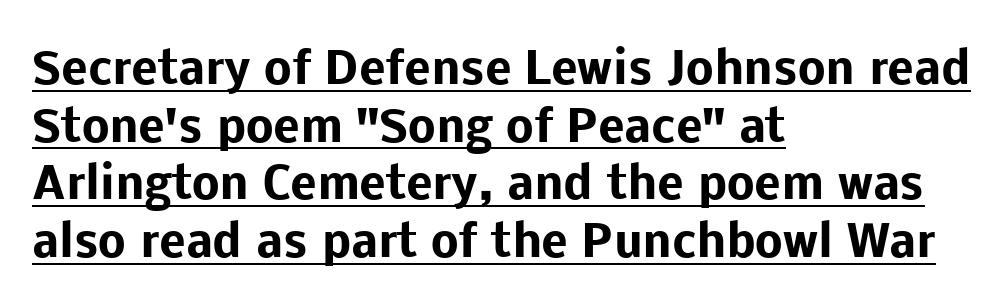
The image shows 44 px heavy sans-serif type, upright; set left-aligned, normal line spacing (1.31x), normal letter spacing, underlined; low stroke contrast and a medium x-height.
